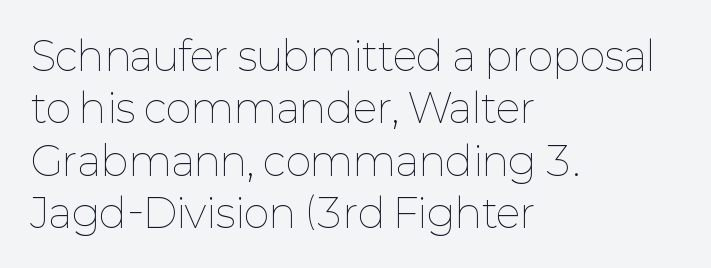
Q: Is the text bold? A: No.
Q: Is the text italic (slanted)? A: No, it is upright.
Q: Is the text underlined? A: No.
Q: How is the paragraph aligned? A: Left-aligned.
Q: Is the spacing between letters normal or unusually wide? A: Normal.
Q: Is the spacing between lines tight, normal or loose? A: Normal.
Q: Width (condensed, normal, or wide)? A: Normal.
Q: Stroke contrast? A: Low.
Q: x-height? A: Medium.
Q: Monospaced? A: No.
